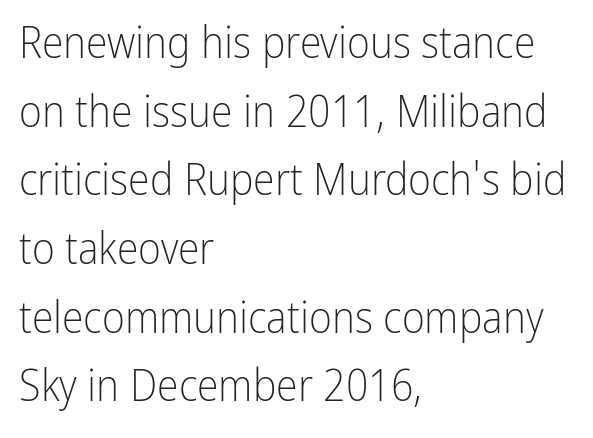
The image shows 44 px light, condensed sans-serif type, upright; set left-aligned, normal line spacing (1.56x), normal letter spacing, not underlined; low stroke contrast and a medium x-height.
